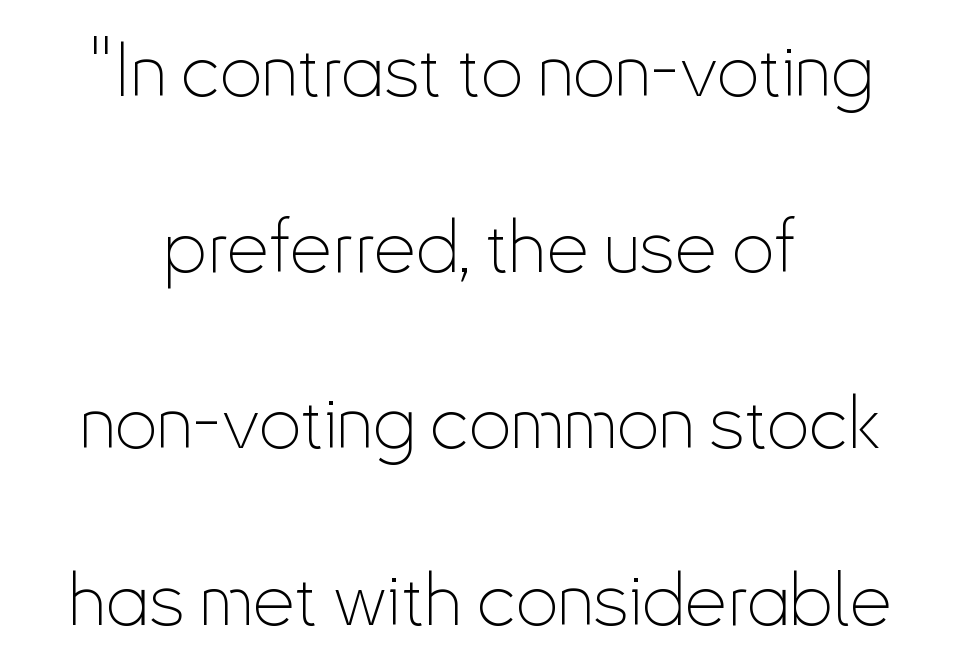
{"serif": "no", "italic": "no", "bold": "no", "weight": "thin", "width": "condensed", "stroke_contrast": "low", "x_height": "small", "monospaced": "no", "underline": "no", "align": "center", "line_spacing": "loose", "line_spacing_ratio": 2.35, "letter_spacing": "normal", "letter_spacing_em": 0.0, "glyph_px": 75}
